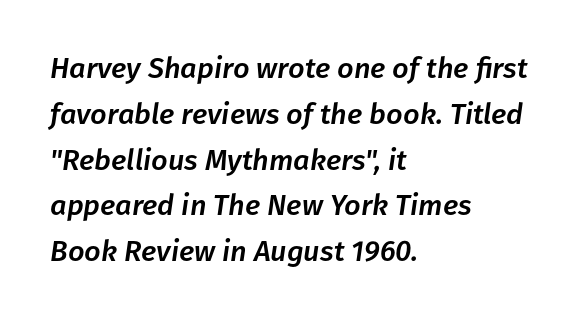
The space between consecutive lines is moderate. The face used here is proportionally spaced, like ordinary book or web type. The specimen reads as italic at a glance. The area under the type is left untouched. The type is set solid horizontally, with unmodified tracking.
